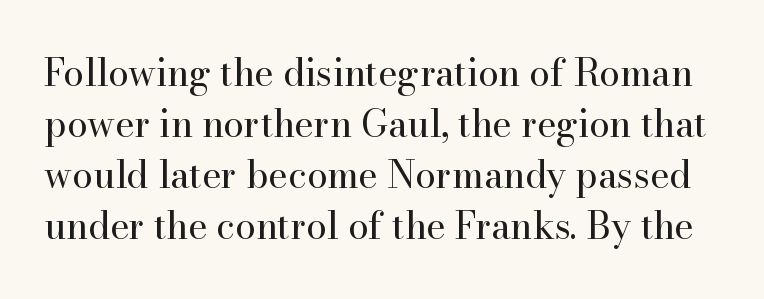
Tracking value appears to be zero — textbook default spacing. The typography opts for an upright posture over an oblique one. Glance below the letters and you will spot only blank space. Each letter keeps its own natural width here, so spacing adapts to shape. Stroke terminals: seriffed.
